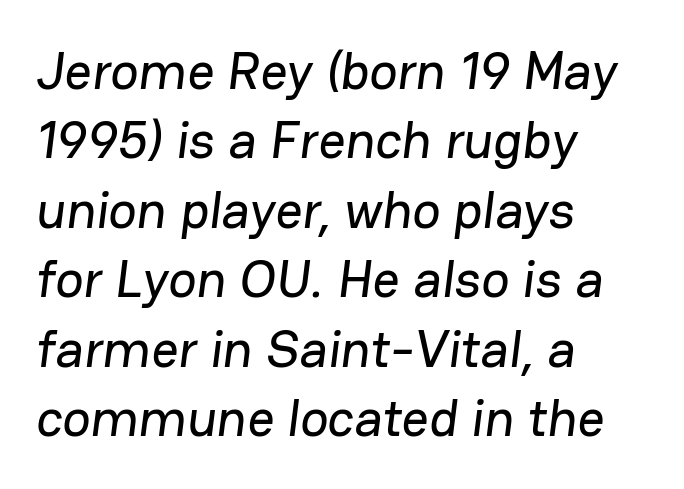
The image shows 53 px sans-serif type; set left-aligned, normal line spacing (1.31x), normal letter spacing, not underlined; low stroke contrast and a medium x-height.
